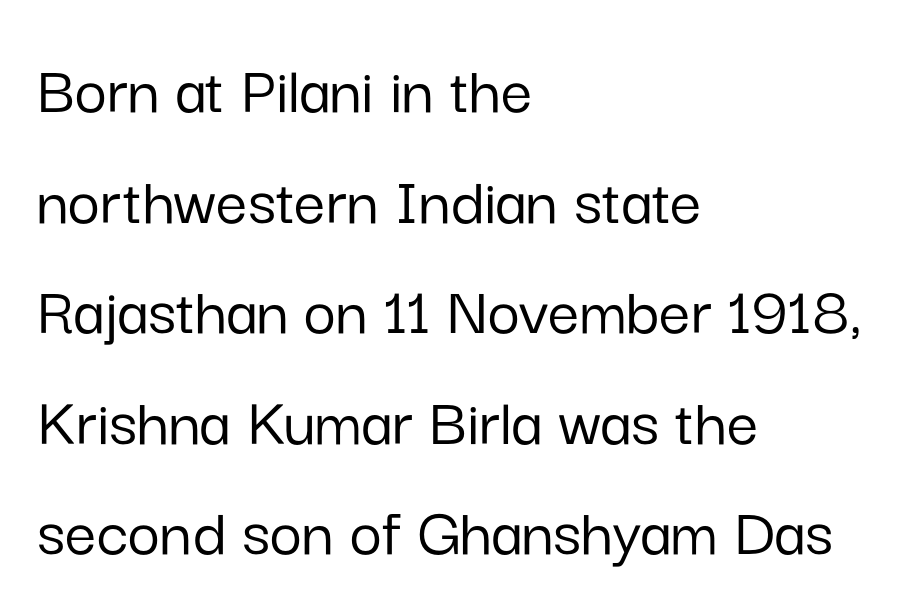
The axis of the letterforms is exactly vertical. What's the leading like? Ordinary, nothing unusual. Font category for this specimen: sans-serif. Visually the block forms a straight wall on the left and a jagged coastline on the right. Here the designer chose a conventional face with non-uniform glyph widths. The letterforms sit shoulder to shoulder at normal distance.
